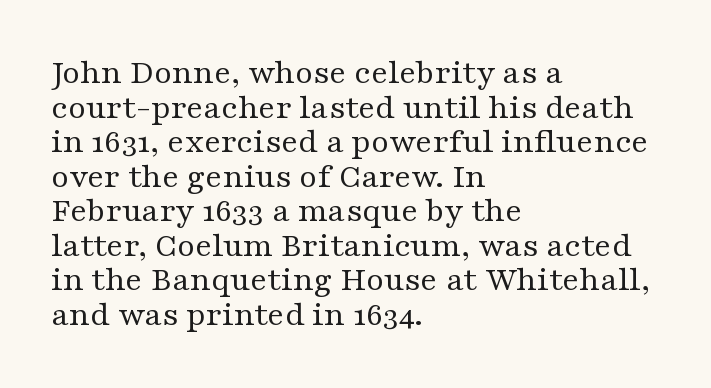
{"serif": "yes", "italic": "no", "bold": "no", "weight": "regular", "width": "wide", "stroke_contrast": "medium", "x_height": "medium", "monospaced": "no", "underline": "no", "align": "left", "line_spacing": "tight", "line_spacing_ratio": 0.96, "letter_spacing": "normal", "letter_spacing_em": 0.0, "glyph_px": 36}
